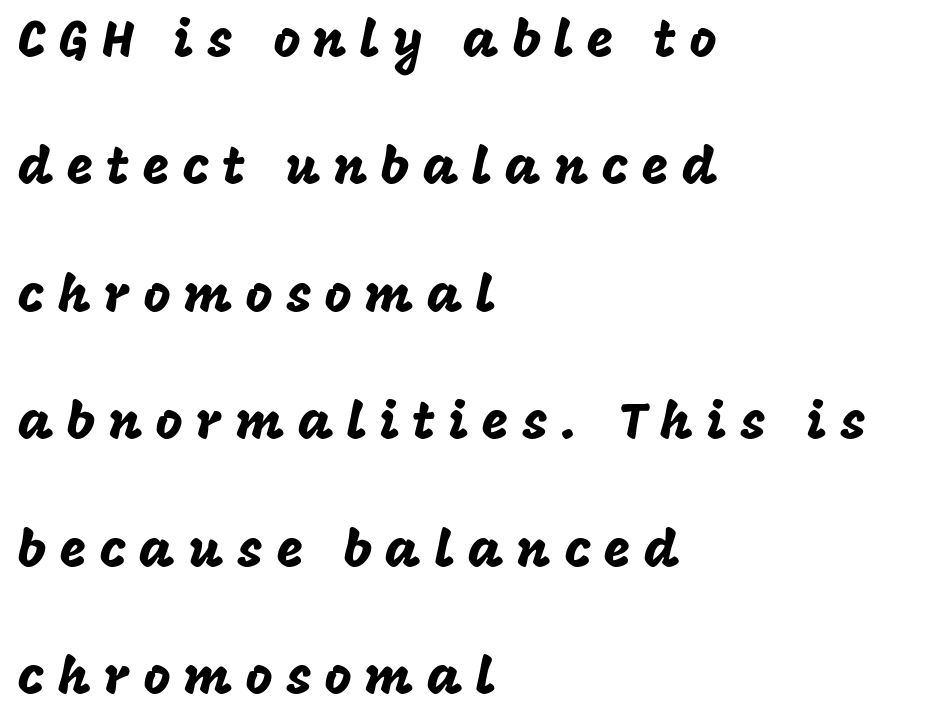
The rendering anchors every line to the left-hand side. Is this a sans? Yes — the strokes have no serifs. The tracking reads as deliberately expanded to a designer's eye. Check under the words: just untouched page. The letters advance in unequal steps, a hallmark of proportional type. The leading is generous, giving the passage an open texture.
